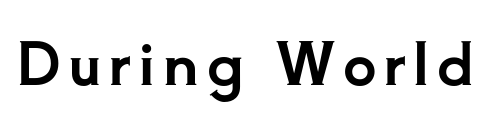
The space directly below the letters is spotless. Note the varied advance widths — an 'i' is clearly narrower than an 'm'. The specimen reads as upright at a glance. This sample uses a serif face.
